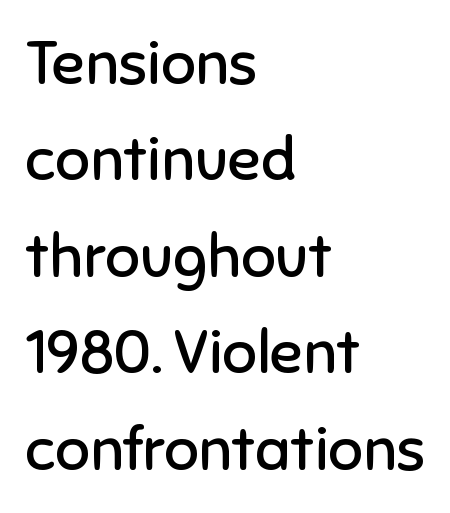
Q: Is the text bold? A: No.
Q: Is the text italic (slanted)? A: No, it is upright.
Q: Is the typeface a serif or a sans-serif typeface? A: Sans-serif.
Q: Is the text underlined? A: No.
Q: How is the paragraph aligned? A: Left-aligned.
Q: Is the spacing between letters normal or unusually wide? A: Normal.
Q: Is the spacing between lines tight, normal or loose? A: Normal.
Q: Width (condensed, normal, or wide)? A: Normal.
Q: Stroke contrast? A: Low.
Q: x-height? A: Medium.
Q: Monospaced? A: No.
